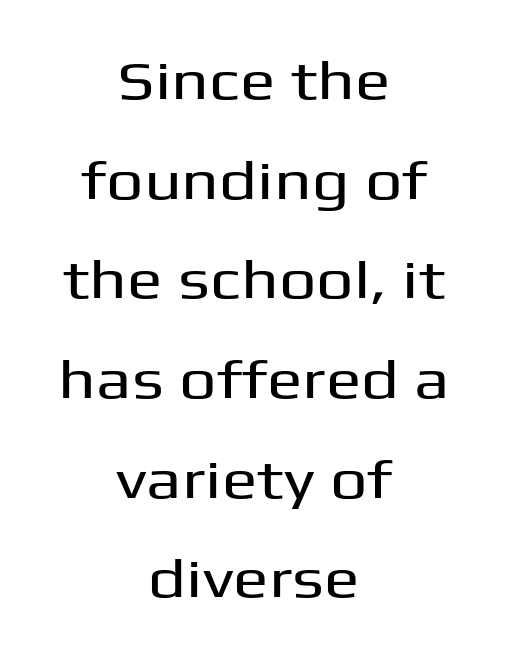
Q: Is the text italic (slanted)? A: No, it is upright.
Q: Is the typeface a serif or a sans-serif typeface? A: Sans-serif.
Q: Is the text underlined? A: No.
Q: How is the paragraph aligned? A: Centered.
Q: Is the spacing between letters normal or unusually wide? A: Normal.
Q: Width (condensed, normal, or wide)? A: Wide.
Q: Stroke contrast? A: Medium.
Q: x-height? A: Medium.
Q: Monospaced? A: No.
